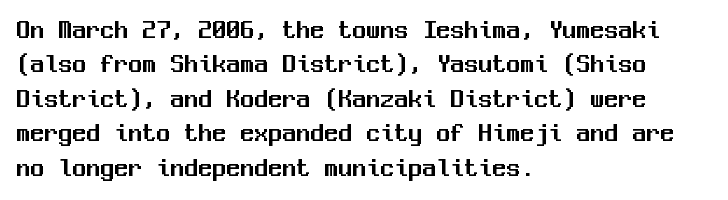
The image shows 28 px sans-serif type, upright, monospaced; set left-aligned, line spacing 1.23x, normal letter spacing, not underlined; medium stroke contrast and a medium x-height.
